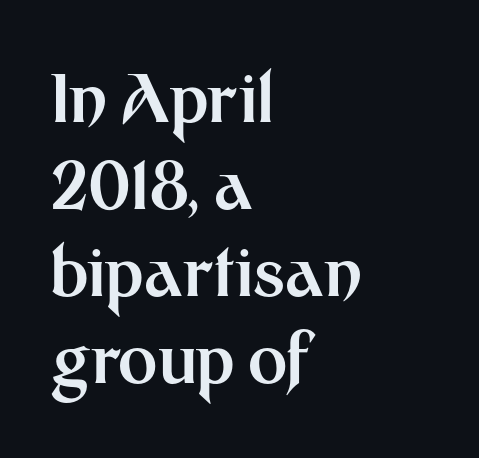
Q: Is the text bold? A: Yes.
Q: Is the text italic (slanted)? A: No, it is upright.
Q: Is the typeface a serif or a sans-serif typeface? A: Sans-serif.
Q: Is the text underlined? A: No.
Q: How is the paragraph aligned? A: Left-aligned.
Q: Is the spacing between letters normal or unusually wide? A: Normal.
Q: Is the spacing between lines tight, normal or loose? A: Normal.
Q: Width (condensed, normal, or wide)? A: Normal.
Q: Stroke contrast? A: Medium.
Q: x-height? A: Medium.
Q: Monospaced? A: No.
